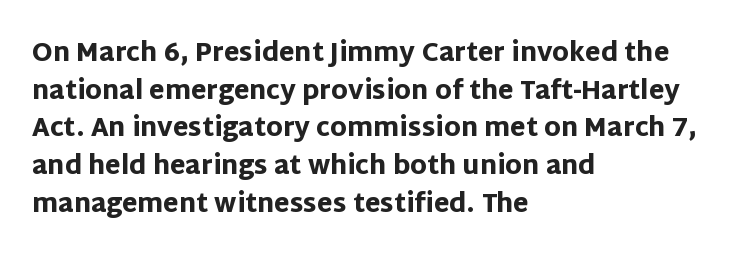
Students, note that the glyphs here touch the page at normal intervals. The vertical gap from one line to the next is medium. The lettering stays uniformly vertical, giving the passage a roman look. The lines are quadded left. Heft: maximum for text — a bold. Type without underlining.
